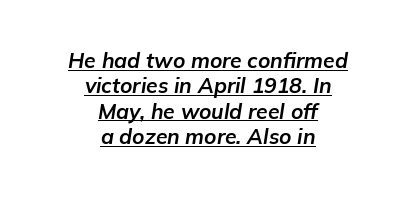
The image shows 21 px bold type, italic (leaning right); set centered, line spacing 1.21x, normal letter spacing, underlined.
